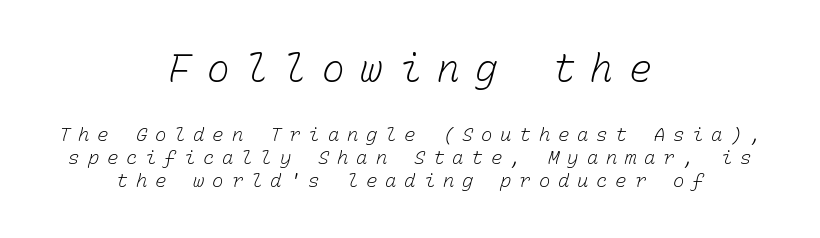
The image shows 38 px light type, monospaced; set centered, line spacing 1.22x, unusually wide letter spacing (+0.41 em), not underlined; the first (top) block is 2.0x larger; low stroke contrast and a medium x-height.
